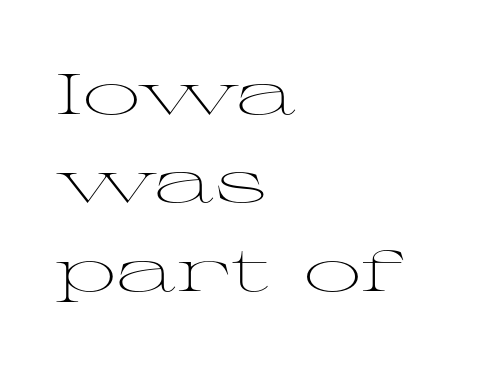
{"serif": "yes", "italic": "no", "bold": "no", "weight": "light", "width": "wide", "stroke_contrast": "medium", "x_height": "medium", "monospaced": "no", "underline": "no", "align": "left", "line_spacing": "normal", "line_spacing_ratio": 1.55, "letter_spacing": "normal", "letter_spacing_em": 0.0, "glyph_px": 57}
